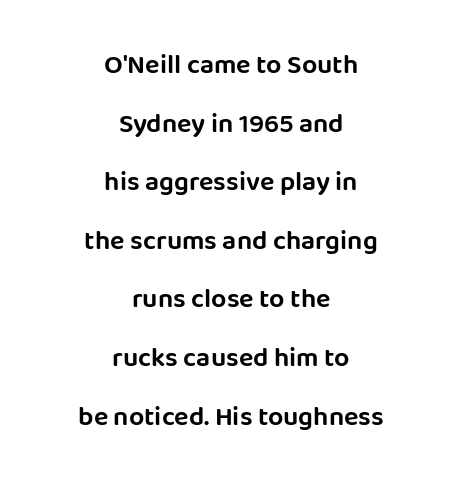
A typesetter would mark this as roman, not italic. Summary of vertical rhythm: relaxed, with wide interline spacing. Horizontally, the lines are justified to the midpoint only. Type without underlining.
